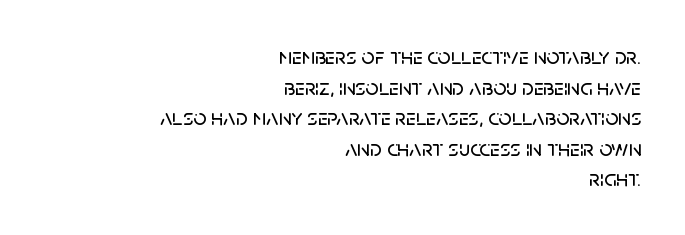
The image shows 23 px text type, upright; set right-aligned, normal line spacing (1.33x), normal letter spacing, not underlined.
